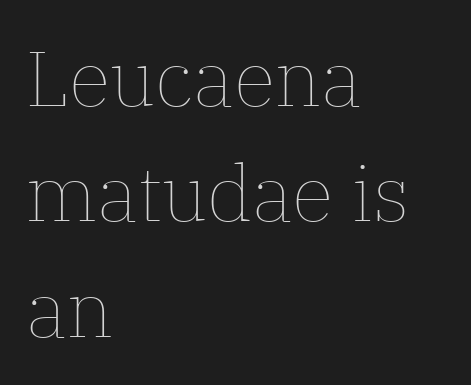
Q: Is the text bold? A: No.
Q: Is the text italic (slanted)? A: No, it is upright.
Q: Is the text underlined? A: No.
Q: How is the paragraph aligned? A: Left-aligned.
Q: Is the spacing between letters normal or unusually wide? A: Normal.
Q: Is the spacing between lines tight, normal or loose? A: Normal.
Q: Width (condensed, normal, or wide)? A: Normal.
Q: Stroke contrast? A: Low.
Q: x-height? A: Medium.
Q: Monospaced? A: No.
